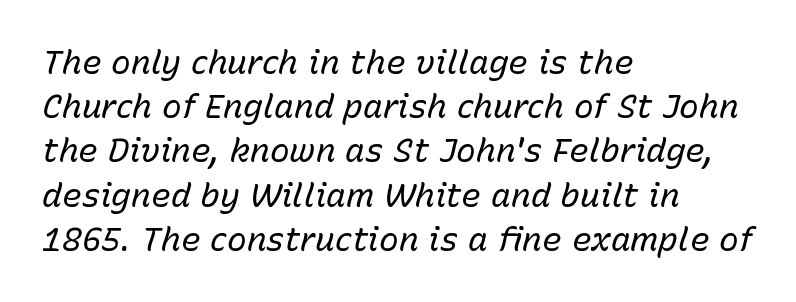
Successive baselines arrive at the customary interval. Does the copy run flush right? No — it runs flush left. In terms of posture, this sample is oblique. Nobody drew a line under any word here.
